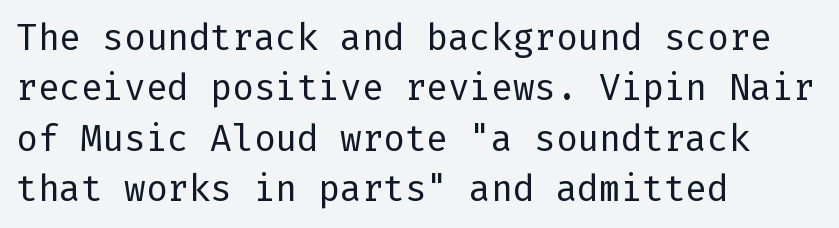
The image shows 36 px regular-weight sans-serif type, upright; set left-aligned, normal line spacing (1.4x), normal letter spacing, not underlined; low stroke contrast and a medium x-height.
